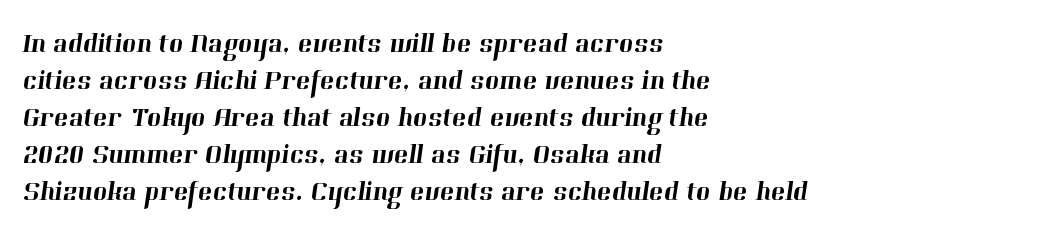
{"underline": "no", "align": "left", "line_spacing": "normal", "line_spacing_ratio": 1.37, "letter_spacing": "normal", "letter_spacing_em": 0.0, "glyph_px": 27}
